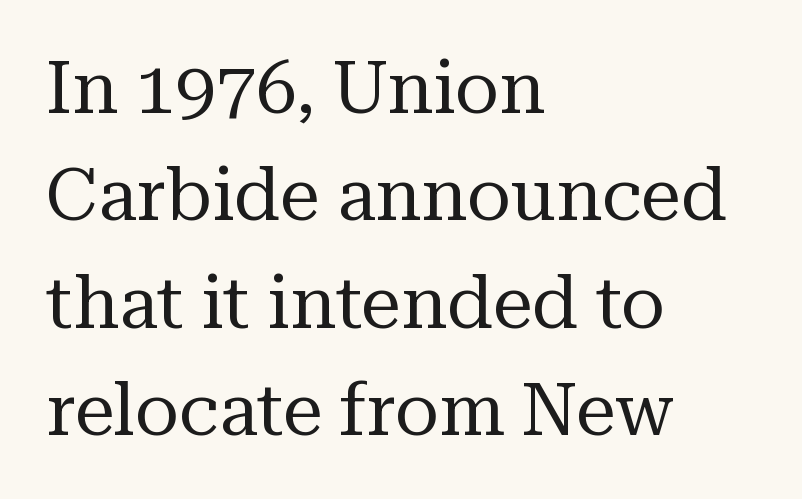
Every stem runs plumb, perpendicular to the baseline. Note: serifs present on the glyphs. Leading matches the norm, producing a regular column. Layout note: lines flush left. A light-to-regular cut is what we see here. Here the designer chose a conventional face with non-uniform glyph widths.
